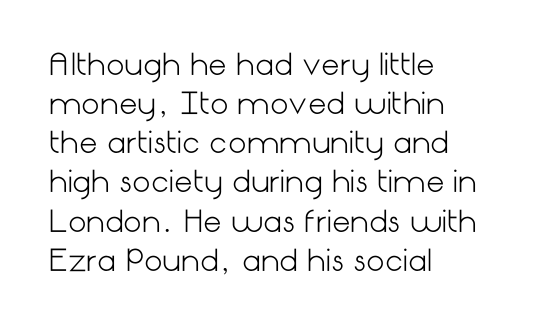
This is the regular roman posture of the typeface. You could call the tracking neutral — neither tight nor loose. Letters rest on an invisible, unmarked baseline. Typeset ragged right — the left edge is the straight one. Honestly, the row spacing looks completely unremarkable.
